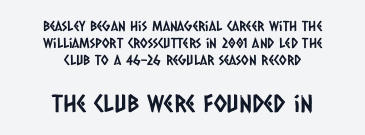
Q: Is the text underlined? A: No.
Q: How is the paragraph aligned? A: Centered.
Q: Is the spacing between letters normal or unusually wide? A: Normal.
Q: Which block of text is set in a larger size, the first (top) or the second (bottom)? A: The second (bottom) one.
